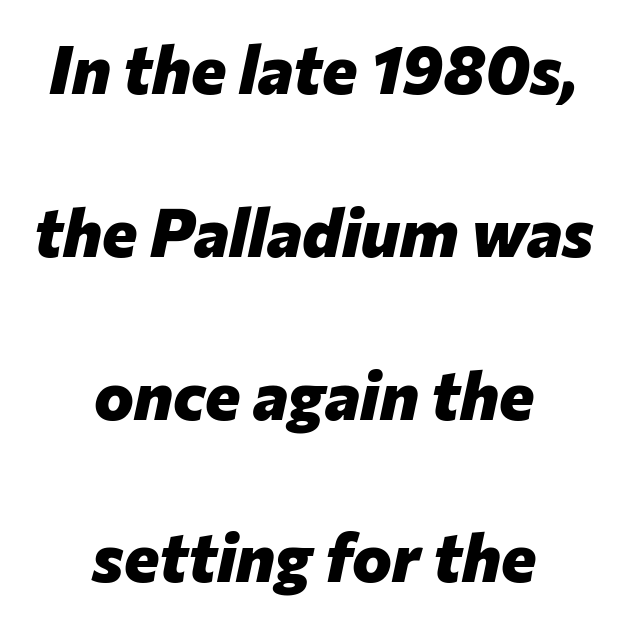
{"italic": "yes", "lean": "right", "slant_degrees": 12, "bold": "yes", "weight": "heavy", "width": "normal", "stroke_contrast": "low", "x_height": "medium", "monospaced": "no", "underline": "no", "align": "center", "line_spacing": "loose", "line_spacing_ratio": 2.43, "letter_spacing": "normal", "letter_spacing_em": 0.0, "glyph_px": 67}
